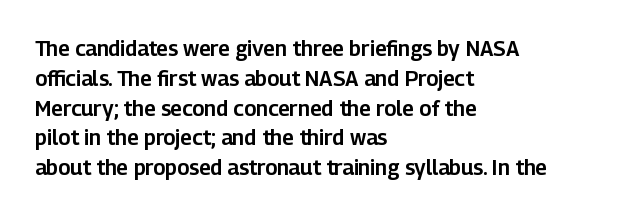
Q: Is the text italic (slanted)? A: No, it is upright.
Q: Is the text underlined? A: No.
Q: How is the paragraph aligned? A: Left-aligned.
Q: Is the spacing between letters normal or unusually wide? A: Normal.
Q: Is the spacing between lines tight, normal or loose? A: Normal.
